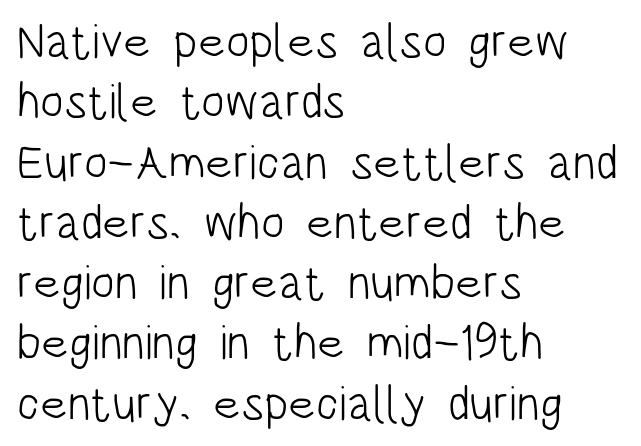
{"serif": "no", "italic": "no", "bold": "no", "weight": "light", "width": "condensed", "stroke_contrast": "low", "x_height": "large", "monospaced": "no", "underline": "no", "align": "left", "line_spacing_ratio": 1.23, "letter_spacing": "normal", "letter_spacing_em": 0.0, "glyph_px": 49}
